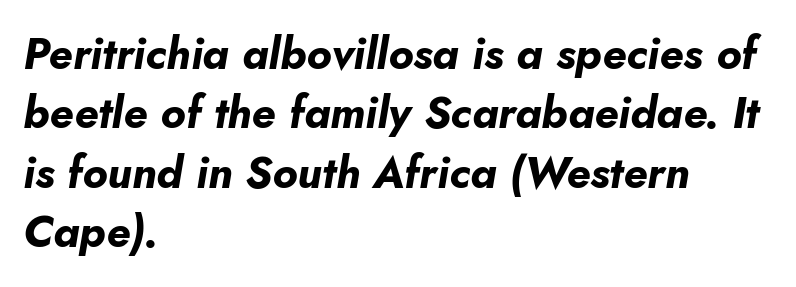
{"italic": "yes", "lean": "right", "slant_degrees": 10, "bold": "yes", "weight": "bold", "width": "normal", "stroke_contrast": "low", "x_height": "small", "monospaced": "no", "underline": "no", "align": "left", "line_spacing": "normal", "line_spacing_ratio": 1.35, "letter_spacing": "normal", "letter_spacing_em": 0.0, "glyph_px": 44}
